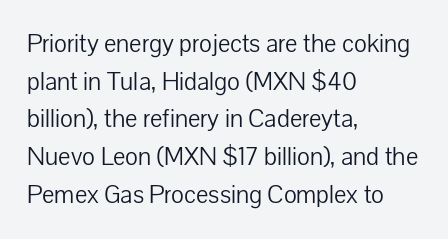
{"italic": "no", "bold": "no", "underline": "no", "align": "left", "line_spacing": "normal", "line_spacing_ratio": 1.45, "letter_spacing": "normal", "letter_spacing_em": 0.0, "glyph_px": 26}
